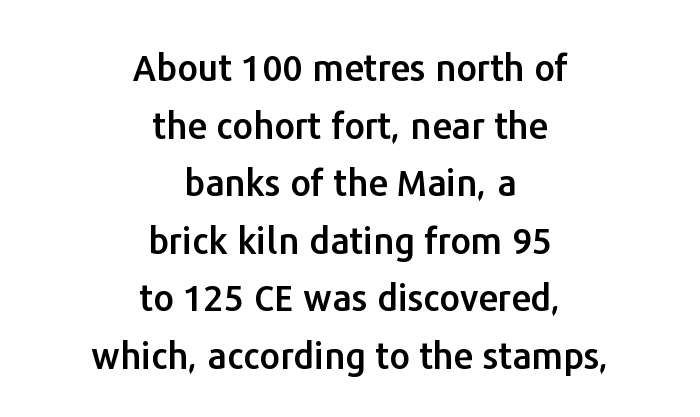
{"serif": "no", "italic": "no", "width": "normal", "stroke_contrast": "low", "x_height": "medium", "monospaced": "no", "underline": "no", "align": "center", "line_spacing": "normal", "line_spacing_ratio": 1.6, "letter_spacing": "normal", "letter_spacing_em": 0.0, "glyph_px": 36}
